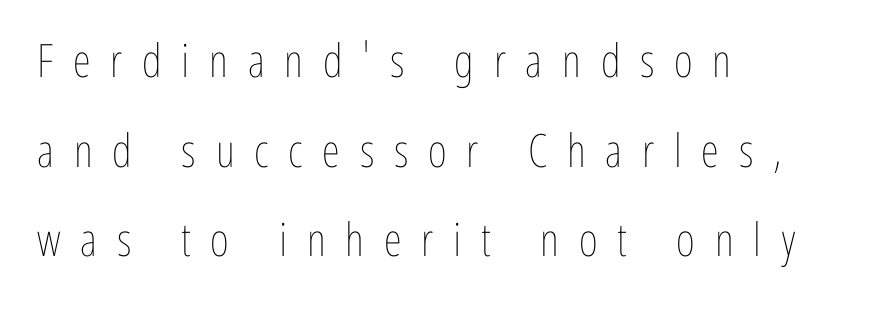
Looks like regular typesetting: each glyph gets only the width it needs. One glance says open: line gaps are wider than usual. The foot of each line stays bare and open. These lines stack with their left ends in a neat column. Designer's note — italics off, roman on.
